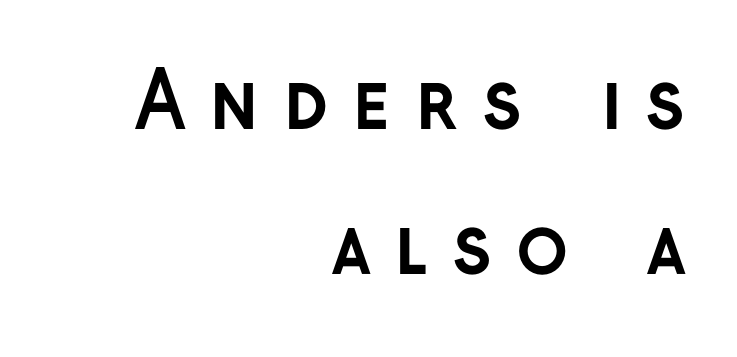
This rendering employs a face without finishing strokes, i.e., a sans-serif. Is the block centered? No — it sits flush against the right margin. You could not count columns in this text — the font is proportionally spaced. No italicization has been applied; the sample stays upright.
